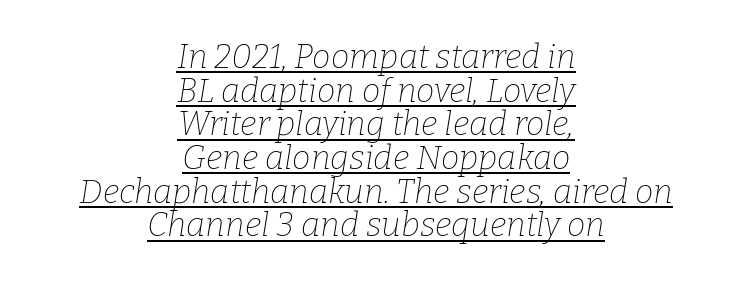
Q: Is the text bold? A: No.
Q: Is the text italic (slanted)? A: Yes, it leans right by about 9 degrees.
Q: Is the typeface a serif or a sans-serif typeface? A: Serif.
Q: Is the text underlined? A: Yes.
Q: How is the paragraph aligned? A: Centered.
Q: Is the spacing between letters normal or unusually wide? A: Normal.
Q: Is the spacing between lines tight, normal or loose? A: Tight.
Q: Width (condensed, normal, or wide)? A: Normal.
Q: Stroke contrast? A: Low.
Q: x-height? A: Medium.
Q: Monospaced? A: No.
